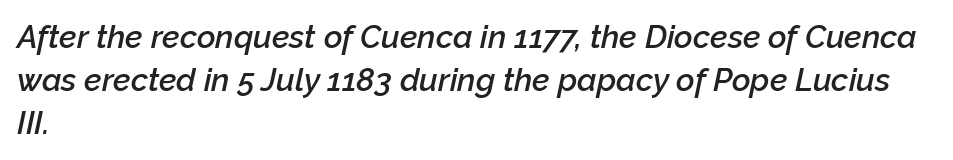
Q: Is the text bold? A: Semi-bold.
Q: Is the text italic (slanted)? A: Yes, it leans right by about 12 degrees.
Q: Is the text underlined? A: No.
Q: How is the paragraph aligned? A: Left-aligned.
Q: Is the spacing between letters normal or unusually wide? A: Normal.
Q: Is the spacing between lines tight, normal or loose? A: Normal.
Q: Width (condensed, normal, or wide)? A: Normal.
Q: Stroke contrast? A: Low.
Q: x-height? A: Medium.
Q: Monospaced? A: No.
